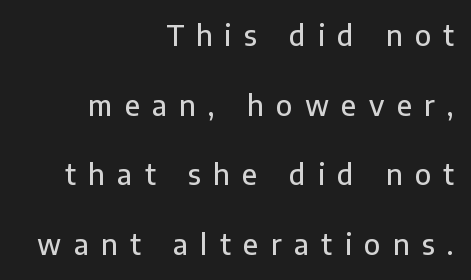
{"serif": "no", "italic": "no", "width": "normal", "stroke_contrast": "low", "x_height": "medium", "monospaced": "no", "underline": "no", "align": "right", "line_spacing": "loose", "line_spacing_ratio": 2.49, "letter_spacing": "wide", "letter_spacing_em": 0.45, "glyph_px": 28}
